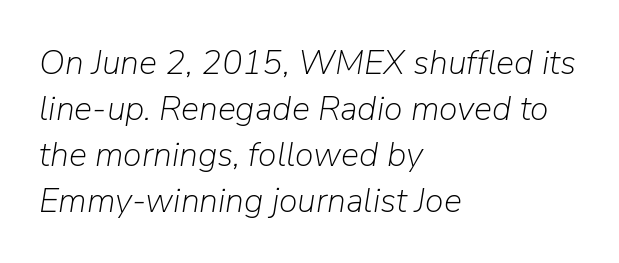
The image shows 34 px light type, italic (leaning right); set left-aligned, normal line spacing (1.35x), normal letter spacing, not underlined; low stroke contrast and a medium x-height.
